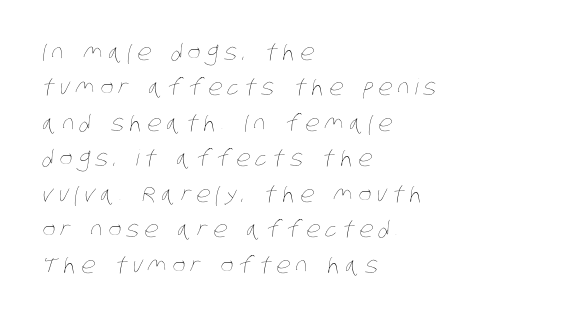
Q: Is the text bold? A: No.
Q: Is the text underlined? A: No.
Q: How is the paragraph aligned? A: Left-aligned.
Q: Is the spacing between letters normal or unusually wide? A: Unusually wide.
Q: Is the spacing between lines tight, normal or loose? A: Normal.
